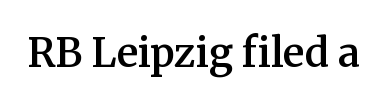
Q: Is the text bold? A: Semi-bold.
Q: Is the text italic (slanted)? A: No, it is upright.
Q: Is the typeface a serif or a sans-serif typeface? A: Serif.
Q: Is the text underlined? A: No.
Q: Is the spacing between letters normal or unusually wide? A: Normal.
Q: Width (condensed, normal, or wide)? A: Normal.
Q: Stroke contrast? A: Medium.
Q: x-height? A: Medium.
Q: Monospaced? A: No.
